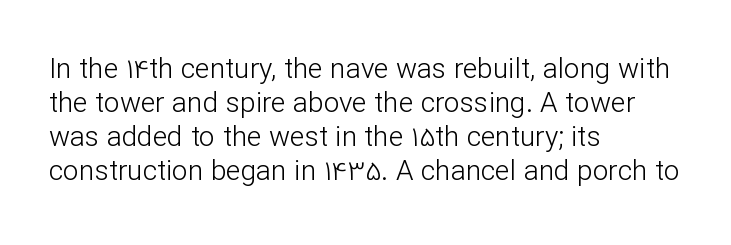
The image shows 28 px light sans-serif type, upright; set left-aligned, line spacing 1.21x, normal letter spacing, not underlined; low stroke contrast and a medium x-height.
